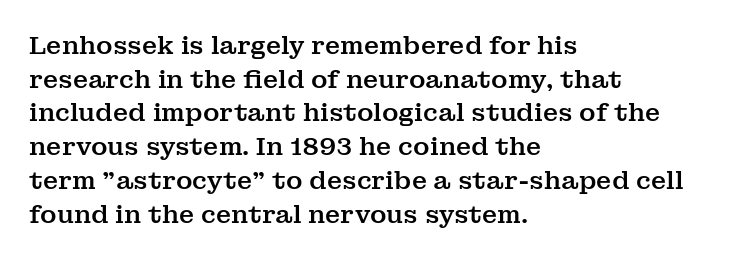
Caption: multi-line text, flush left, ragged right. The font's upright variant was chosen for this text. What stands out about the letter spacing? Nothing — it is the standard amount. Has an underline been added? It has not. This block has exactly the height ordinary leading produces.
